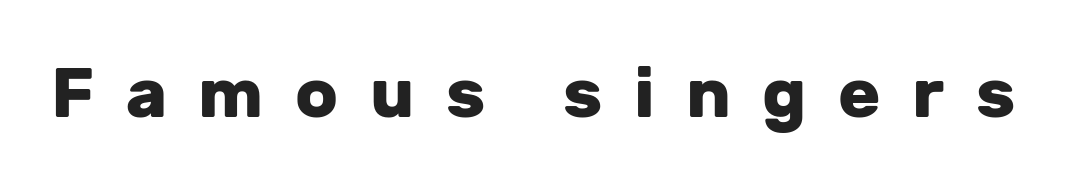
The passage shown is typed in a proportional face where columns would drift. Students, this is bold: see how much ink each stroke carries. Letterform terminals end flat and unadorned throughout the passage. Letters rest on an invisible, unmarked baseline.
